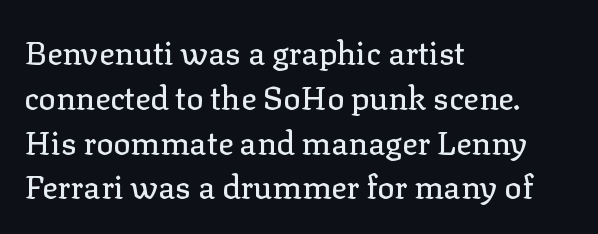
The line-height multiplier appears to be the usual default. Only glyphs here, with clear space below each row. A typesetter would mark this as roman, not italic. Compared with a centered layout, this one pins lines to the left instead.
